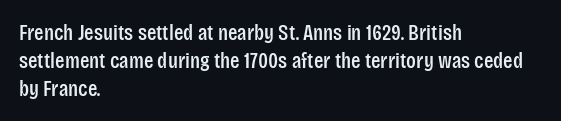
{"italic": "no", "underline": "no", "align": "left", "line_spacing": "normal", "line_spacing_ratio": 1.27, "letter_spacing": "normal", "letter_spacing_em": 0.0, "glyph_px": 22}
